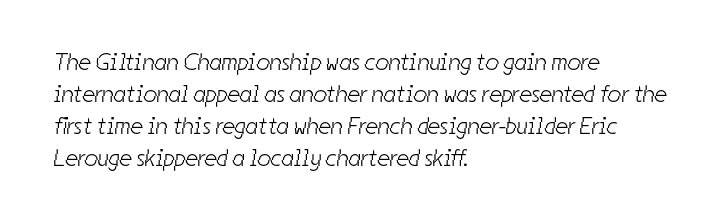
{"bold": "no", "underline": "no", "align": "left", "line_spacing": "normal", "line_spacing_ratio": 1.33, "letter_spacing": "normal", "letter_spacing_em": 0.0, "glyph_px": 24}
